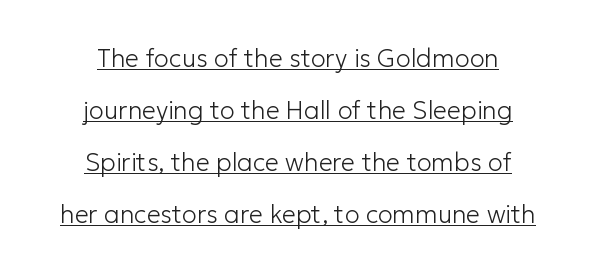
Q: Is the text bold? A: No.
Q: Is the text italic (slanted)? A: No, it is upright.
Q: Is the text underlined? A: Yes.
Q: How is the paragraph aligned? A: Centered.
Q: Is the spacing between letters normal or unusually wide? A: Normal.
Q: Is the spacing between lines tight, normal or loose? A: Loose.
